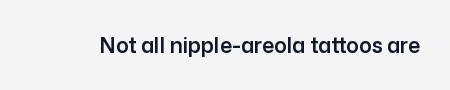
Q: Is the text italic (slanted)? A: No, it is upright.
Q: Is the text underlined? A: No.
Q: Is the spacing between letters normal or unusually wide? A: Normal.
